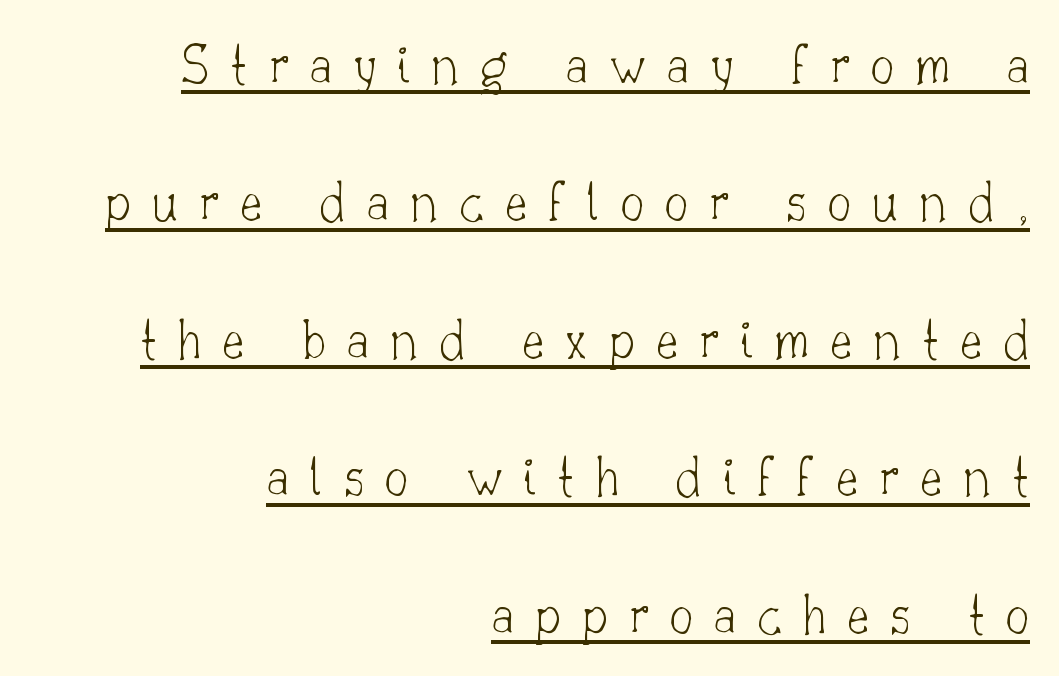
{"serif": "yes", "italic": "no", "bold": "no", "weight": "thin", "width": "normal", "stroke_contrast": "low", "x_height": "small", "monospaced": "no", "underline": "yes", "align": "right", "line_spacing": "loose", "line_spacing_ratio": 2.33, "letter_spacing": "wide", "letter_spacing_em": 0.36, "glyph_px": 59}
